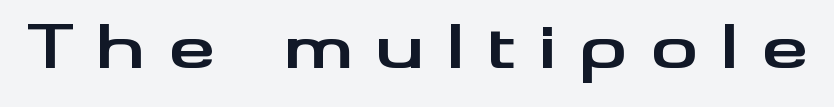
The typography opts for an upright posture over an oblique one. As a designer I'd log this as weight 700, bold. No feet cap the strokes, marking this as sans-serif type. Substantial extra tracking has been applied to these lines. Glance below the letters and you will spot only blank space. The passage shown is typed in a proportional face where columns would drift.
